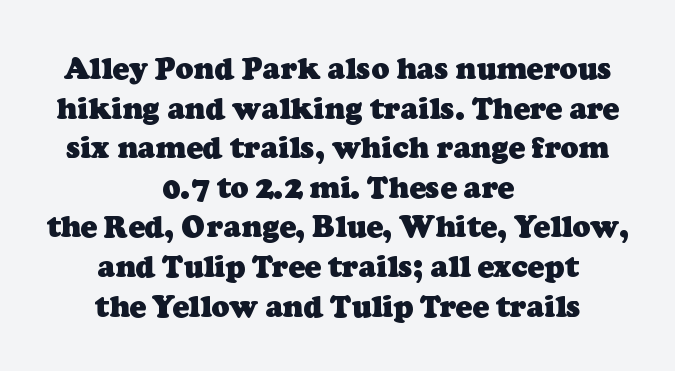
{"serif": "yes", "bold": "yes", "weight": "heavy", "width": "normal", "stroke_contrast": "low", "x_height": "medium", "monospaced": "no", "underline": "no", "align": "center", "line_spacing": "normal", "line_spacing_ratio": 1.32, "letter_spacing": "normal", "letter_spacing_em": 0.0, "glyph_px": 30}
